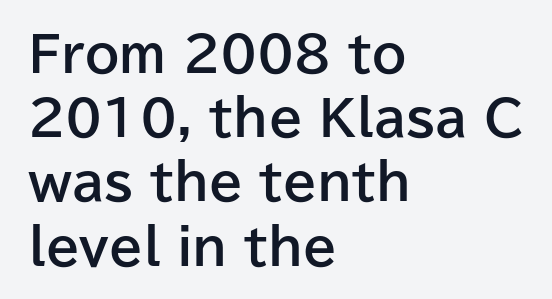
The letters are bold, with thick, heavy strokes. All the whitespace from short lines collects on the right. The font's upright variant was chosen for this text. The zone under the glyphs is completely vacant.
